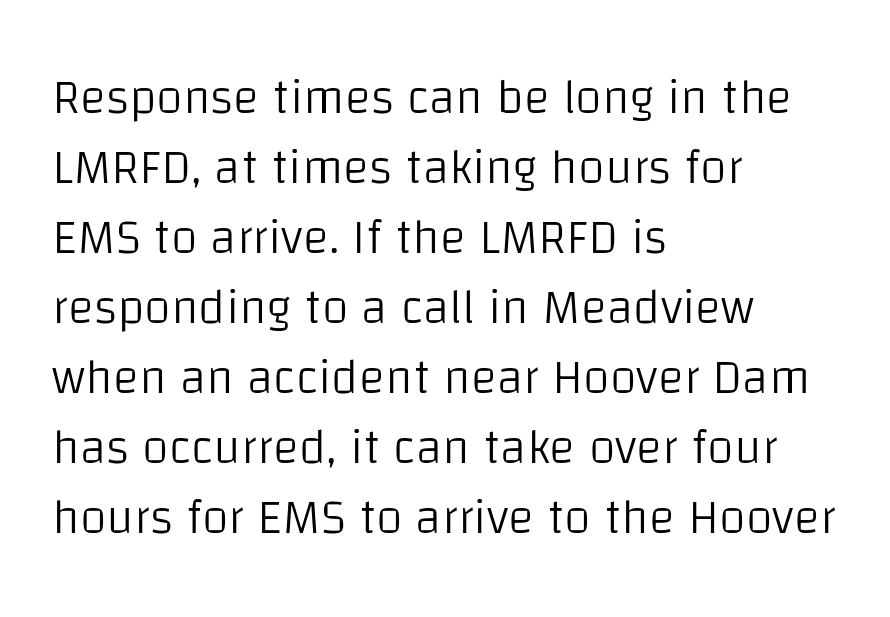
Q: Is the text bold? A: No.
Q: Is the text italic (slanted)? A: No, it is upright.
Q: Is the typeface a serif or a sans-serif typeface? A: Sans-serif.
Q: Is the text underlined? A: No.
Q: How is the paragraph aligned? A: Left-aligned.
Q: Is the spacing between letters normal or unusually wide? A: Normal.
Q: Is the spacing between lines tight, normal or loose? A: Normal.
Q: Width (condensed, normal, or wide)? A: Normal.
Q: Stroke contrast? A: Low.
Q: x-height? A: Large.
Q: Monospaced? A: No.
